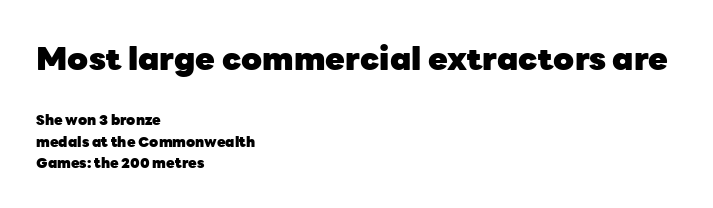
{"serif": "no", "italic": "no", "bold": "yes", "weight": "heavy", "width": "normal", "stroke_contrast": "low", "x_height": "medium", "monospaced": "no", "underline": "no", "align": "left", "line_spacing": "normal", "line_spacing_ratio": 1.52, "letter_spacing": "normal", "letter_spacing_em": 0.0, "larger_block": "first", "size_ratio": 2.29, "glyph_px": 32}
